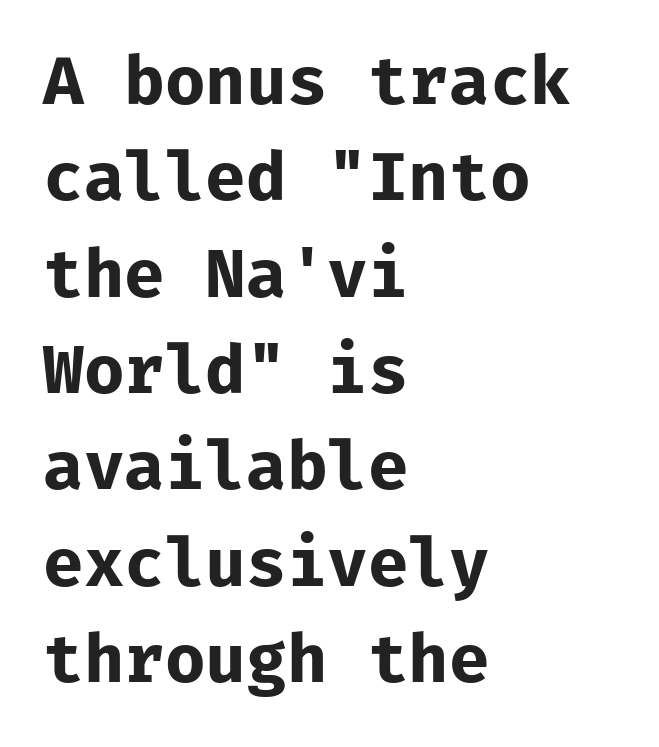
Q: Is the text bold? A: Yes.
Q: Is the text italic (slanted)? A: No, it is upright.
Q: Is the typeface a serif or a sans-serif typeface? A: Sans-serif.
Q: Is the text underlined? A: No.
Q: How is the paragraph aligned? A: Left-aligned.
Q: Is the spacing between letters normal or unusually wide? A: Normal.
Q: Is the spacing between lines tight, normal or loose? A: Normal.
Q: Width (condensed, normal, or wide)? A: Normal.
Q: Stroke contrast? A: Low.
Q: x-height? A: Medium.
